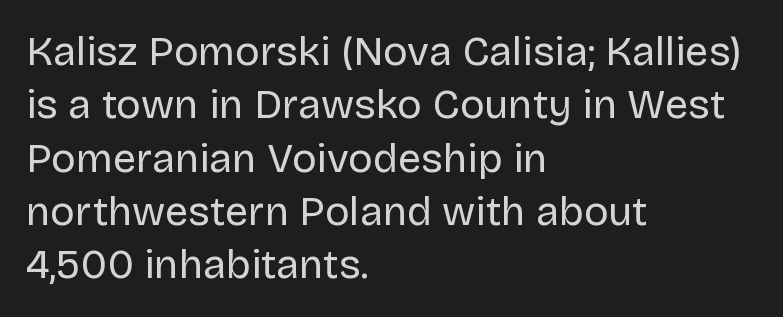
Q: Is the text bold? A: No.
Q: Is the text italic (slanted)? A: No, it is upright.
Q: Is the typeface a serif or a sans-serif typeface? A: Sans-serif.
Q: Is the text underlined? A: No.
Q: How is the paragraph aligned? A: Left-aligned.
Q: Is the spacing between letters normal or unusually wide? A: Normal.
Q: Is the spacing between lines tight, normal or loose? A: Normal.
Q: Width (condensed, normal, or wide)? A: Normal.
Q: Stroke contrast? A: Low.
Q: x-height? A: Large.
Q: Monospaced? A: No.
